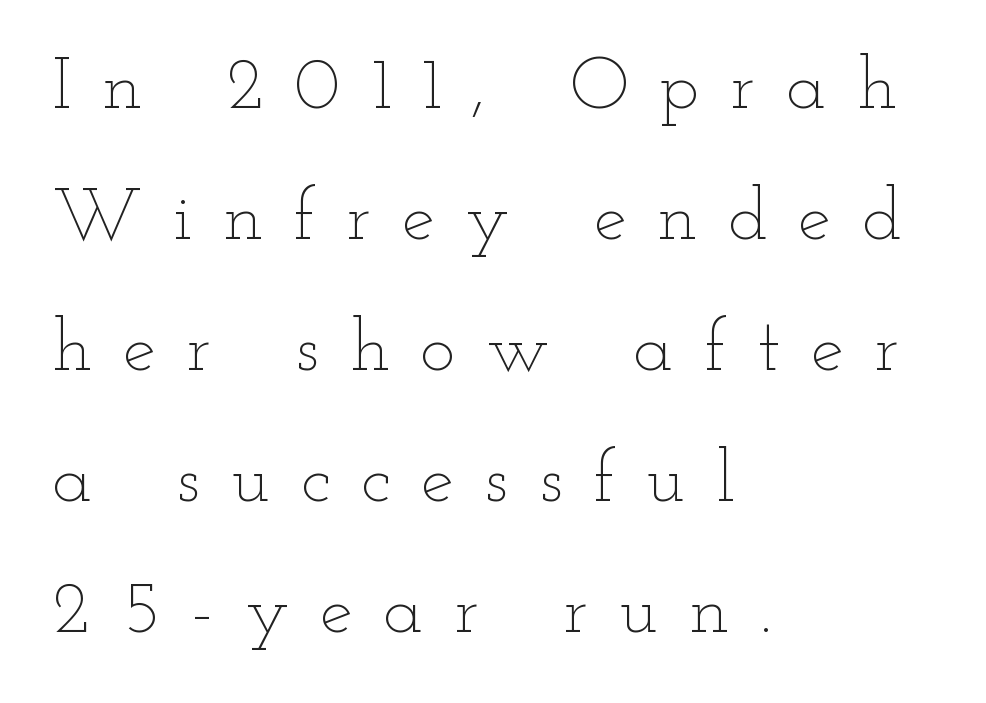
Q: Is the text bold? A: No.
Q: Is the text italic (slanted)? A: No, it is upright.
Q: Is the text underlined? A: No.
Q: How is the paragraph aligned? A: Left-aligned.
Q: Is the spacing between letters normal or unusually wide? A: Unusually wide.
Q: Width (condensed, normal, or wide)? A: Wide.
Q: Stroke contrast? A: Low.
Q: x-height? A: Small.
Q: Monospaced? A: No.
